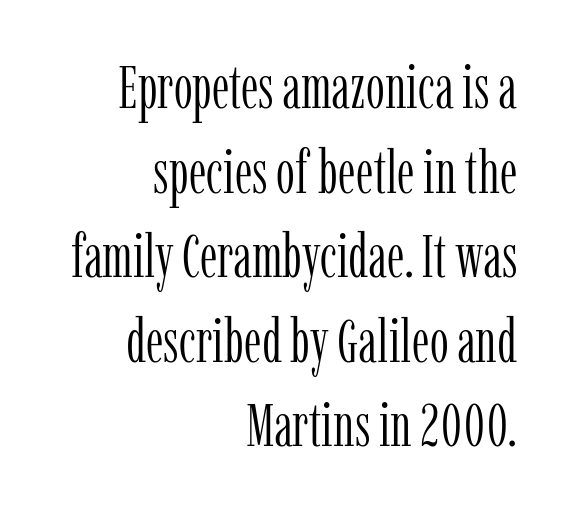
Horizontally, the lines are justified to the trailing edge only. Characters follow at the spacing the type designer built in. This sample uses an upright cut, with every glyph sitting square on the baseline. The passage shown is typed in a proportional face where columns would drift. The space between consecutive lines is moderate. Check where the strokes stop: tiny serifs finish them off.
